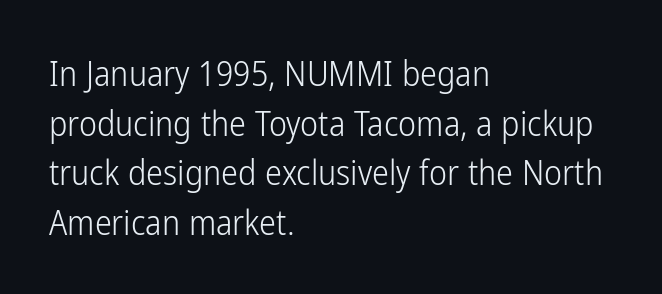
{"serif": "no", "italic": "no", "bold": "no", "weight": "light", "width": "condensed", "stroke_contrast": "low", "x_height": "medium", "monospaced": "no", "underline": "no", "align": "left", "line_spacing": "normal", "line_spacing_ratio": 1.46, "letter_spacing": "normal", "letter_spacing_em": 0.0, "glyph_px": 34}
